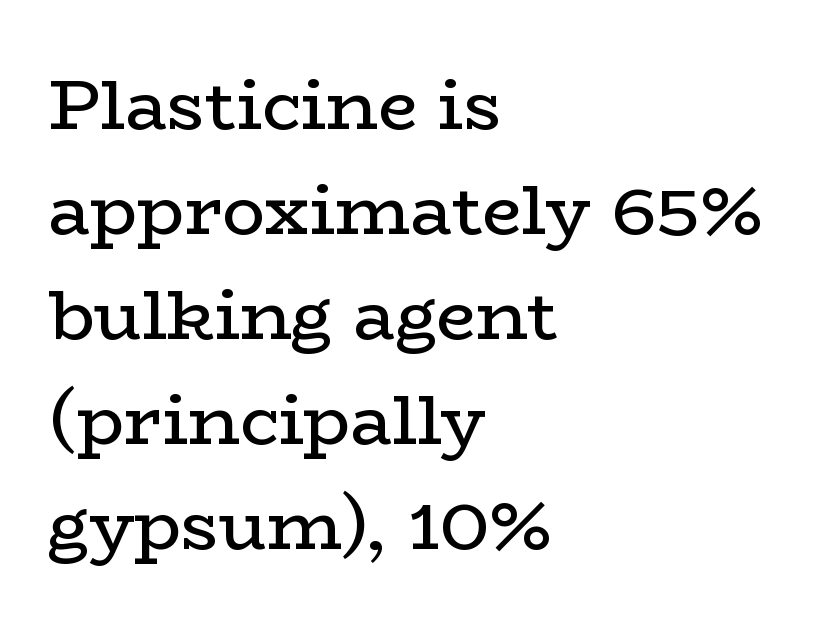
{"serif": "yes", "italic": "no", "bold": "no", "weight": "regular", "width": "wide", "stroke_contrast": "low", "x_height": "medium", "monospaced": "no", "underline": "no", "align": "left", "line_spacing": "normal", "line_spacing_ratio": 1.48, "letter_spacing": "normal", "letter_spacing_em": 0.0, "glyph_px": 71}
